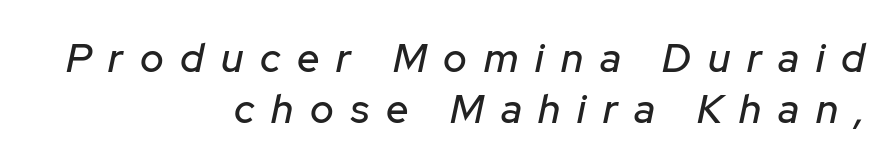
{"italic": "yes", "lean": "right", "slant_degrees": 12, "width": "normal", "stroke_contrast": "low", "x_height": "medium", "monospaced": "no", "underline": "no", "align": "right", "line_spacing": "normal", "line_spacing_ratio": 1.28, "letter_spacing": "wide", "letter_spacing_em": 0.42, "glyph_px": 40}
